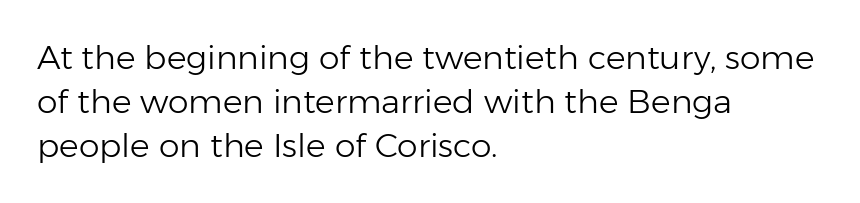
Q: Is the text bold? A: No.
Q: Is the text italic (slanted)? A: No, it is upright.
Q: Is the typeface a serif or a sans-serif typeface? A: Sans-serif.
Q: Is the text underlined? A: No.
Q: How is the paragraph aligned? A: Left-aligned.
Q: Is the spacing between letters normal or unusually wide? A: Normal.
Q: Is the spacing between lines tight, normal or loose? A: Normal.
Q: Width (condensed, normal, or wide)? A: Normal.
Q: Stroke contrast? A: Low.
Q: x-height? A: Medium.
Q: Monospaced? A: No.
